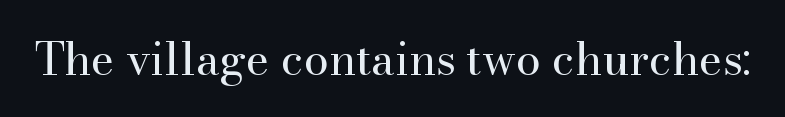
Vertical stems look standard width or narrower in stroke. Is this a sans? No — the strokes have serifs. The area under the type is left untouched. Note the varied advance widths — an 'i' is clearly narrower than an 'm'.
